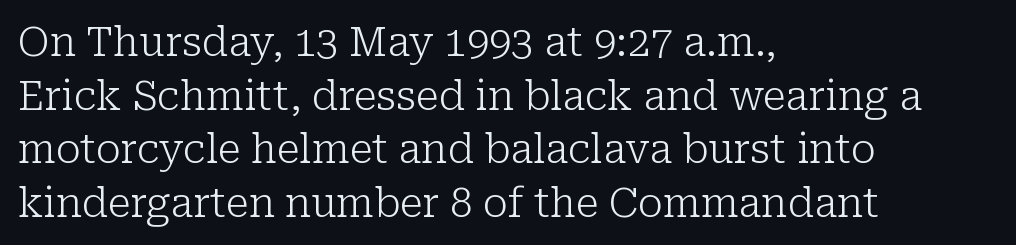
Q: Is the text bold? A: No.
Q: Is the text italic (slanted)? A: No, it is upright.
Q: Is the typeface a serif or a sans-serif typeface? A: Serif.
Q: Is the text underlined? A: No.
Q: How is the paragraph aligned? A: Left-aligned.
Q: Is the spacing between letters normal or unusually wide? A: Normal.
Q: Is the spacing between lines tight, normal or loose? A: Normal.
Q: Width (condensed, normal, or wide)? A: Normal.
Q: Stroke contrast? A: Low.
Q: x-height? A: Medium.
Q: Monospaced? A: No.
